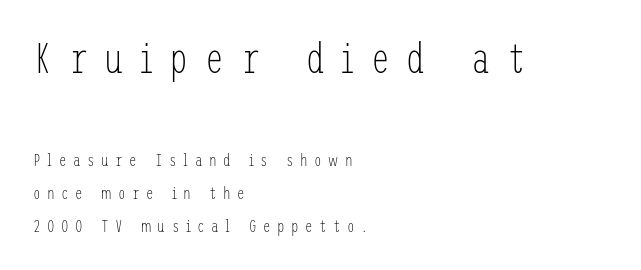
The image shows 43 px light, condensed sans-serif type, upright; set left-aligned, loose line spacing (1.93x), unusually wide letter spacing (+0.38 em), not underlined; the first (top) block is 2.53x larger; low stroke contrast and a medium x-height.
